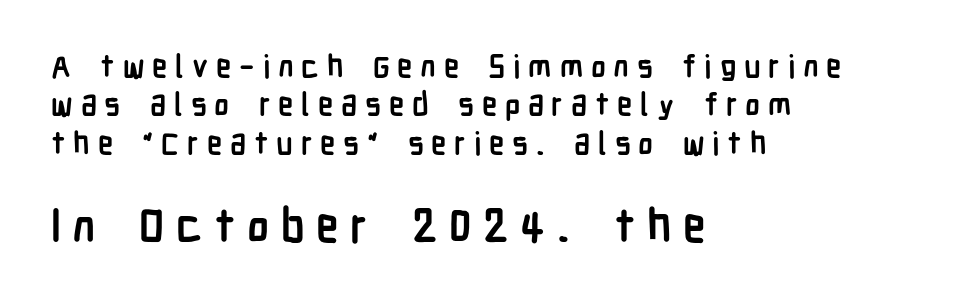
Only glyphs here, with clear space below each row. The typeface chosen for these lines omits serifs. Observe the wide spacing: letters keep a clear distance from each other. Stroke thickness is high; the sample reads as a true bold.
